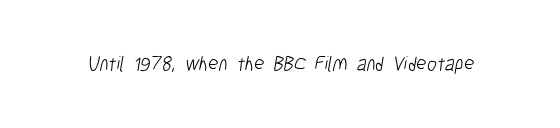
The image shows 20 px text type; set normal letter spacing, not underlined.
